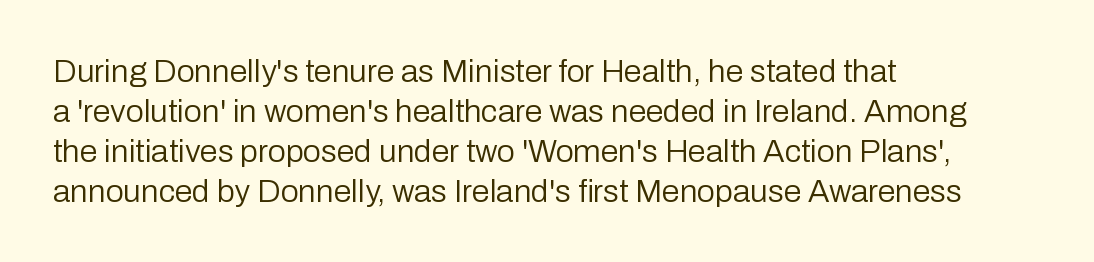
You could call the tracking neutral — neither tight nor loose. A sans-serif font was chosen for this passage. On a weight scale, this lands at 450 or below. Leading matches the norm, producing a regular column. Vertical strokes here are truly vertical. This sample has the flowing, uneven cadence of proportional lettering.
